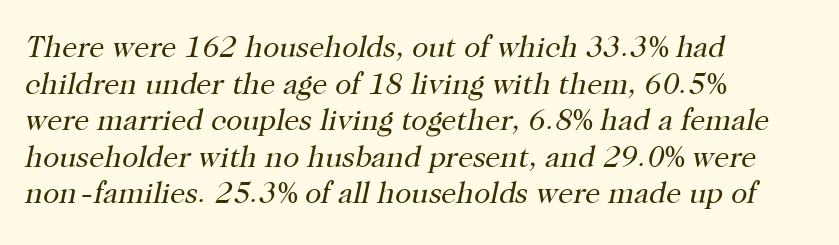
Observe the ordinary spacing: letters are neighbours, not strangers. The letters advance in unequal steps, a hallmark of proportional type. Small tapered or slab feet sit at the stroke ends, so this counts as serif. The area under the type is left untouched.
